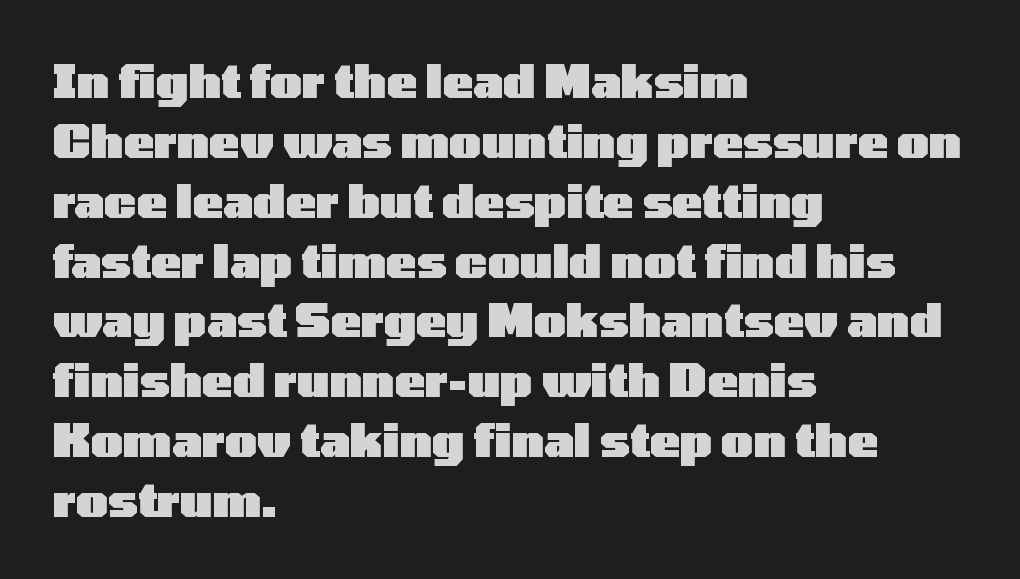
{"serif": "no", "italic": "no", "bold": "yes", "weight": "heavy", "width": "wide", "stroke_contrast": "low", "x_height": "medium", "monospaced": "no", "underline": "no", "align": "left", "line_spacing": "normal", "line_spacing_ratio": 1.33, "letter_spacing": "normal", "letter_spacing_em": 0.0, "glyph_px": 45}
